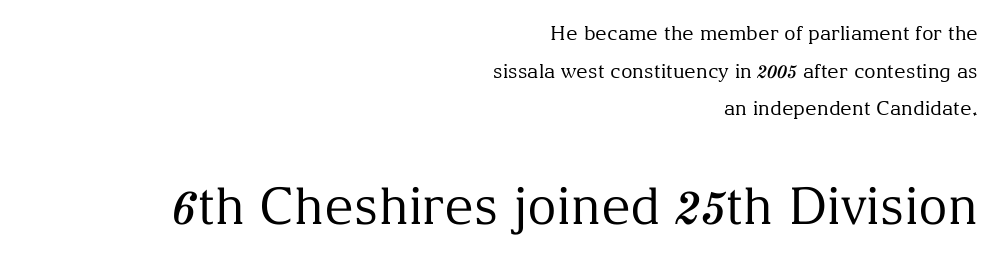
The letters sit at their default tracking, neither squeezed nor spread. The letters stand straight up with perfectly vertical stems. Is the type heavy? It reads as light-to-regular instead. What kind of face is this? One with serifs.
